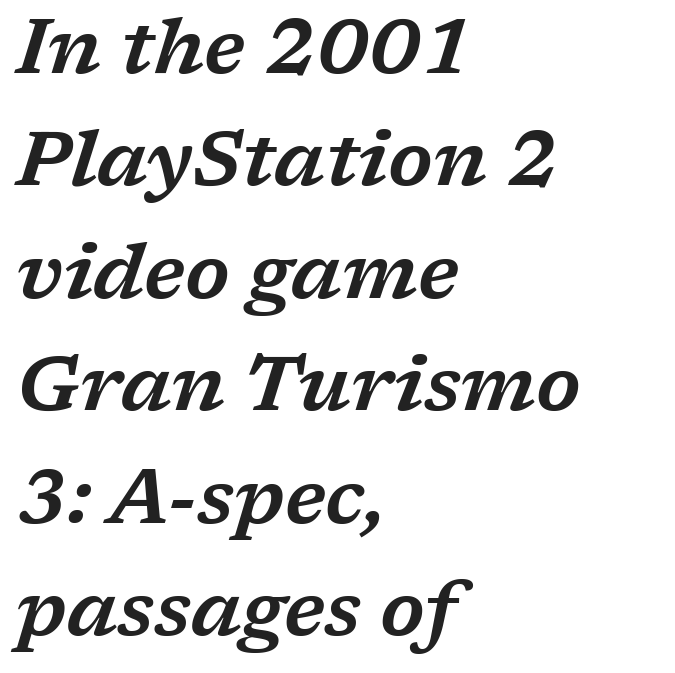
Words float on clear page, feet unadorned. Font category for this specimen: serif. The face used here is proportionally spaced, like ordinary book or web type. Emphasis-style slanted type is in use. Each line starts at the same left margin while the right side varies.
